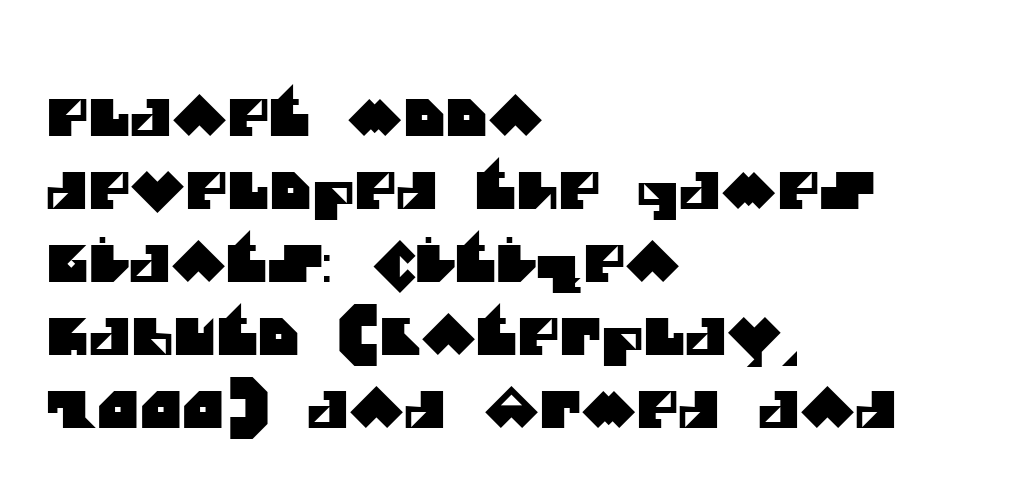
The image shows 51 px sans-serif type; set left-aligned, normal line spacing (1.43x), normal letter spacing, not underlined; medium stroke contrast and a large x-height.
